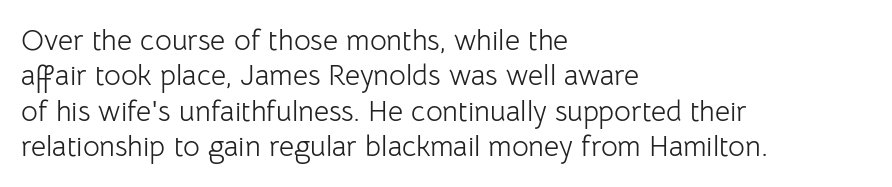
The rag falls on the right side of this text block. The passage shown is typeset with a sans-serif family. Do the letters lean? They stand straight. The gap between lines stays unmarked. Is this a fixed-width face? No — the glyphs have proportional, varying widths.
